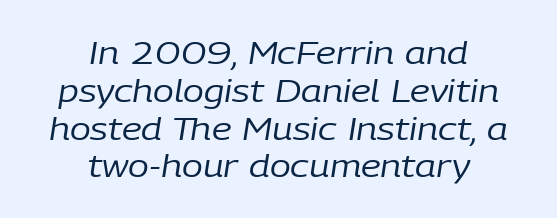
The cut favours lightness, reaching ordinary text weight at its darkest. The paragraph has two soft edges and a firm central axis. Style check: oblique. No extra tracking has been applied to these lines. Check the space under the baseline: it is left empty.
